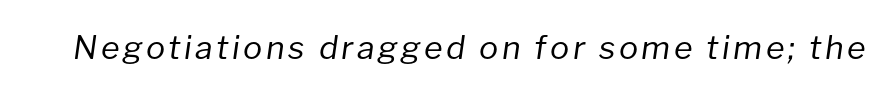
Q: Is the text bold? A: No.
Q: Is the text italic (slanted)? A: Yes, it leans right by about 8 degrees.
Q: Is the text underlined? A: No.
Q: Width (condensed, normal, or wide)? A: Normal.
Q: Stroke contrast? A: Low.
Q: x-height? A: Medium.
Q: Monospaced? A: No.
